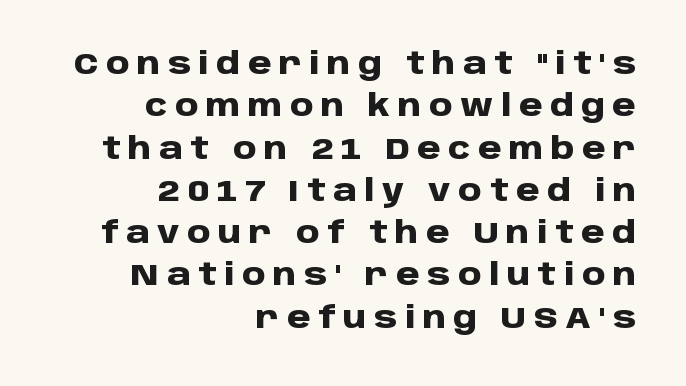
These lines are composed in type without serifs. The axis of the letterforms is exactly vertical. Observe the wide spacing: letters keep a clear distance from each other. Its strokes are broad and dark, the hallmark of bold type. Varying glyph widths throughout — classic text-font behaviour. The text block is weighted toward the right margin, trailing off unevenly leftward.
